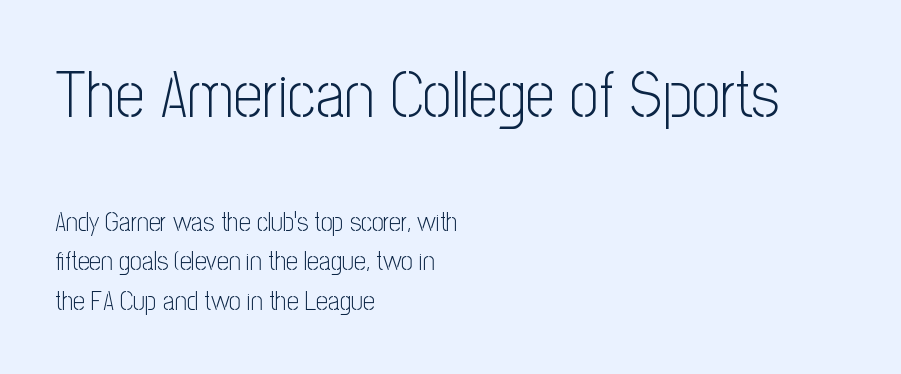
The image shows 65 px light, condensed sans-serif type, upright; set left-aligned, normal line spacing (1.52x), normal letter spacing, not underlined; the first (top) block is 2.5x larger; low stroke contrast and a medium x-height.
